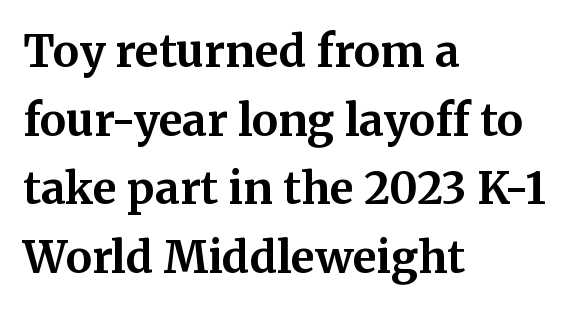
The image shows 44 px bold serif type, upright; set left-aligned, normal line spacing (1.56x), normal letter spacing, not underlined; medium stroke contrast and a medium x-height.
